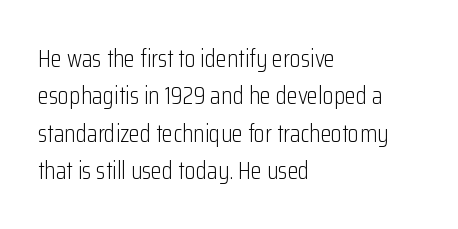
In CSS terms this would be text-align: left. Descenders are the only things crossing below the line. One glance says typical: line gaps are just what's usual. This is the regular roman posture of the typeface.
